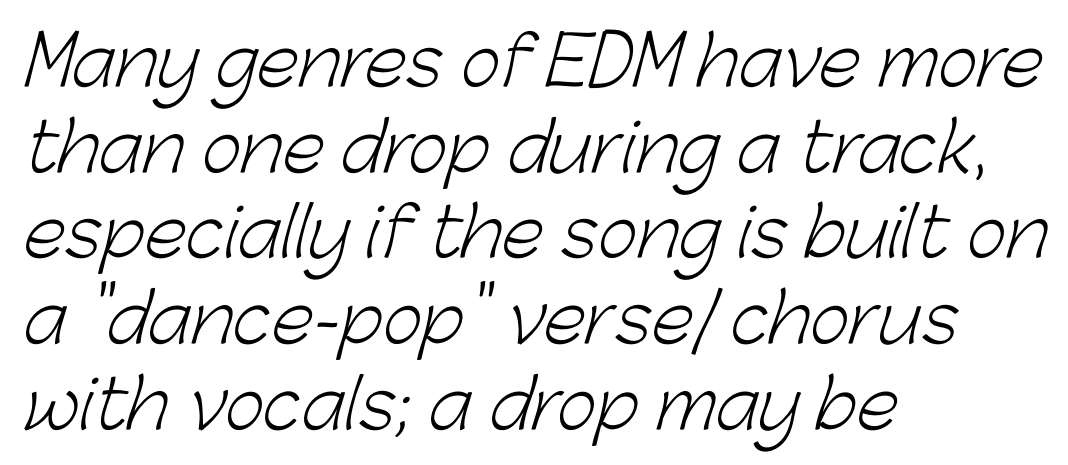
Q: Is the text bold? A: No.
Q: Is the typeface a serif or a sans-serif typeface? A: Sans-serif.
Q: Is the text underlined? A: No.
Q: How is the paragraph aligned? A: Left-aligned.
Q: Is the spacing between letters normal or unusually wide? A: Normal.
Q: Is the spacing between lines tight, normal or loose? A: Normal.
Q: Width (condensed, normal, or wide)? A: Normal.
Q: Stroke contrast? A: Low.
Q: x-height? A: Medium.
Q: Monospaced? A: No.
